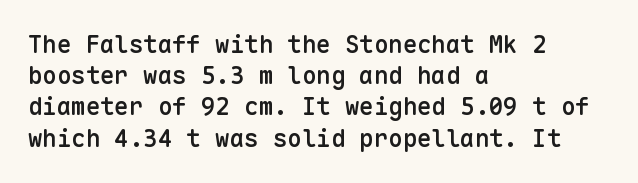
Q: Is the text bold? A: Semi-bold.
Q: Is the text italic (slanted)? A: No, it is upright.
Q: Is the text underlined? A: No.
Q: How is the paragraph aligned? A: Left-aligned.
Q: Is the spacing between letters normal or unusually wide? A: Normal.
Q: Is the spacing between lines tight, normal or loose? A: Normal.
